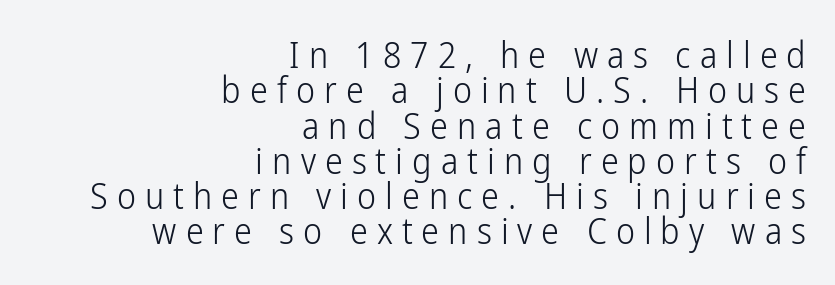
Q: Is the text bold? A: No.
Q: Is the text italic (slanted)? A: No, it is upright.
Q: Is the typeface a serif or a sans-serif typeface? A: Sans-serif.
Q: Is the text underlined? A: No.
Q: How is the paragraph aligned? A: Right-aligned.
Q: Is the spacing between letters normal or unusually wide? A: Unusually wide.
Q: Is the spacing between lines tight, normal or loose? A: Tight.
Q: Width (condensed, normal, or wide)? A: Condensed.
Q: Stroke contrast? A: Low.
Q: x-height? A: Medium.
Q: Monospaced? A: No.
